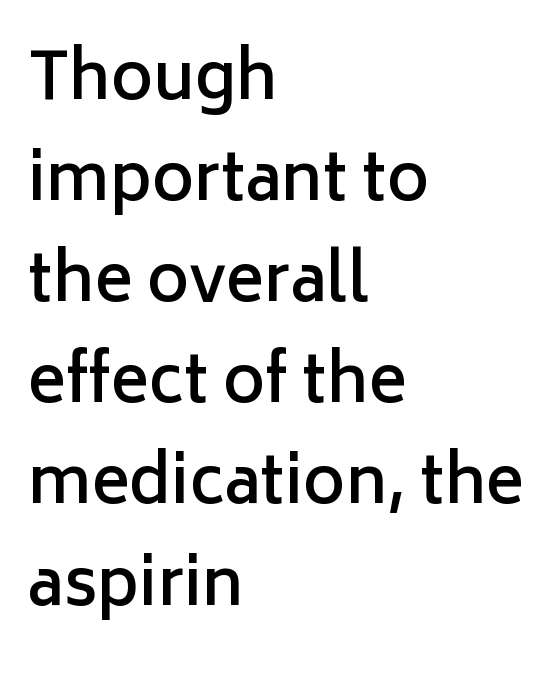
Q: Is the text bold? A: Semi-bold.
Q: Is the text italic (slanted)? A: No, it is upright.
Q: Is the typeface a serif or a sans-serif typeface? A: Sans-serif.
Q: Is the text underlined? A: No.
Q: How is the paragraph aligned? A: Left-aligned.
Q: Is the spacing between letters normal or unusually wide? A: Normal.
Q: Is the spacing between lines tight, normal or loose? A: Normal.
Q: Width (condensed, normal, or wide)? A: Normal.
Q: Stroke contrast? A: Low.
Q: x-height? A: Medium.
Q: Monospaced? A: No.
